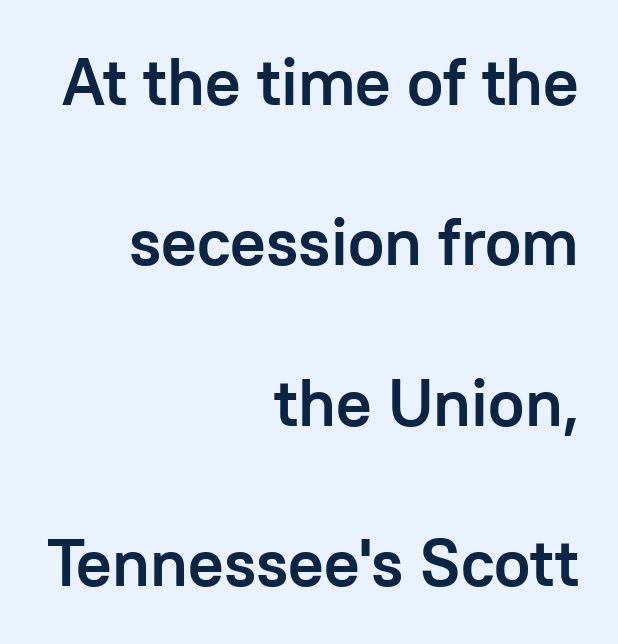
Descenders hang freely into open space. How would I describe the line gaps? Wide and relaxed. A full-strength bold gives these letters their thick strokes. The axis of the letterforms is exactly vertical. The paragraph has a hard right edge and a soft left edge.
